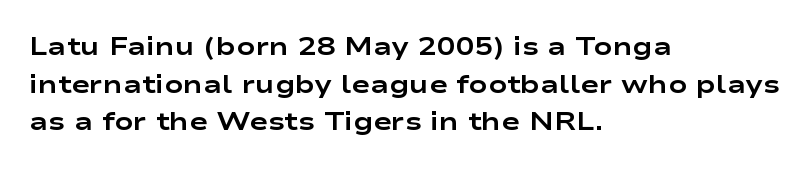
Q: Is the text bold? A: Yes.
Q: Is the text italic (slanted)? A: No, it is upright.
Q: Is the text underlined? A: No.
Q: How is the paragraph aligned? A: Left-aligned.
Q: Is the spacing between letters normal or unusually wide? A: Normal.
Q: Is the spacing between lines tight, normal or loose? A: Normal.
